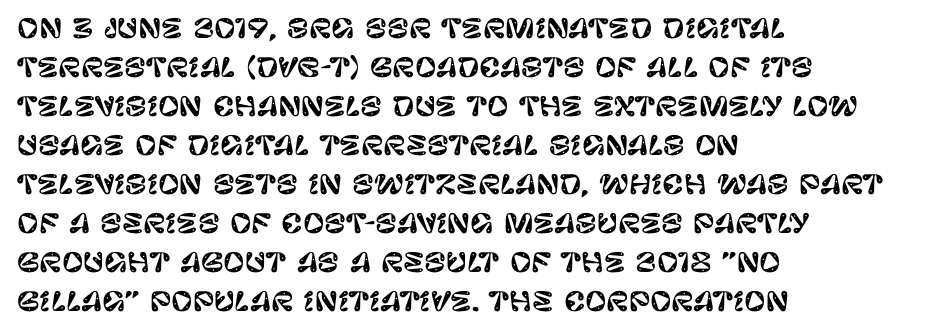
The image shows 26 px text type; set left-aligned, normal line spacing (1.5x), normal letter spacing, not underlined.
